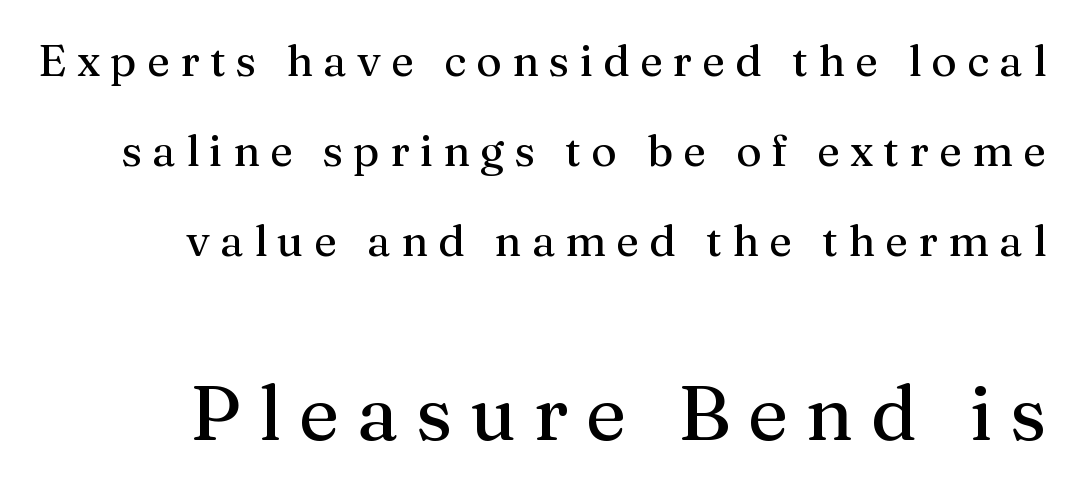
{"serif": "yes", "italic": "no", "width": "normal", "stroke_contrast": "medium", "x_height": "medium", "monospaced": "no", "underline": "no", "align": "right", "line_spacing": "loose", "line_spacing_ratio": 2.05, "letter_spacing": "wide", "letter_spacing_em": 0.23, "larger_block": "second", "size_ratio": 1.75, "glyph_px": 77}
